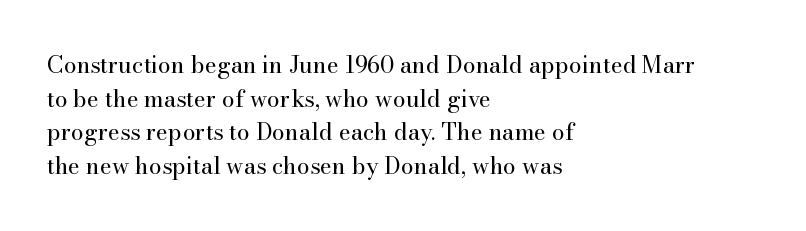
The image shows 23 px text type, upright; set left-aligned, normal line spacing (1.46x), normal letter spacing, not underlined.
